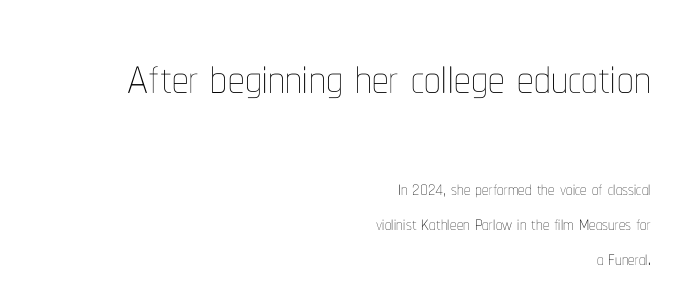
Visually the block forms a straight wall on the right and a jagged coastline on the left. Letters have the restrained weight of plain body copy at most. Each row of text sits above clean, open space. The initial chunk of copy outweighs the following chunk in type size.
